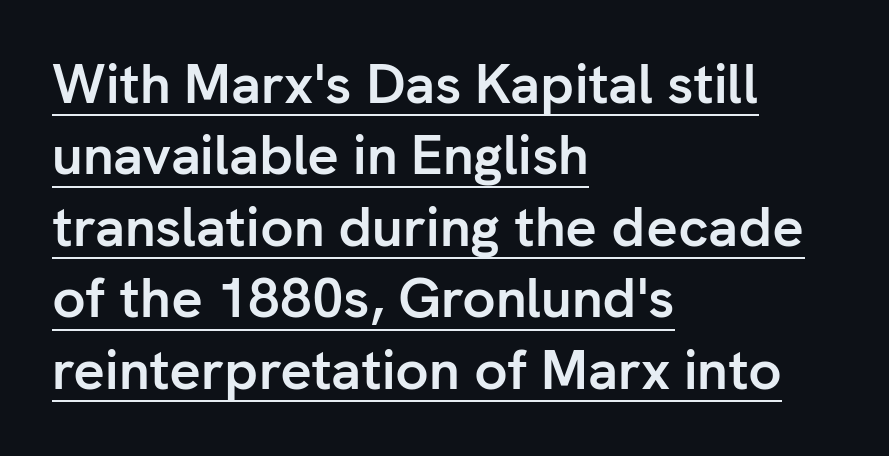
Q: Is the text bold? A: Yes.
Q: Is the text italic (slanted)? A: No, it is upright.
Q: Is the typeface a serif or a sans-serif typeface? A: Sans-serif.
Q: Is the text underlined? A: Yes.
Q: How is the paragraph aligned? A: Left-aligned.
Q: Is the spacing between letters normal or unusually wide? A: Normal.
Q: Is the spacing between lines tight, normal or loose? A: Normal.
Q: Width (condensed, normal, or wide)? A: Normal.
Q: Stroke contrast? A: Low.
Q: x-height? A: Medium.
Q: Monospaced? A: No.
